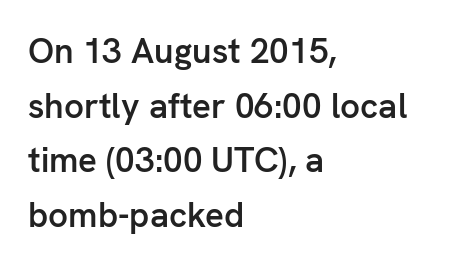
The letters advance in unequal steps, a hallmark of proportional type. Letter spacing: default. The leading is moderate, giving the passage an even texture. Upright lettering throughout.
